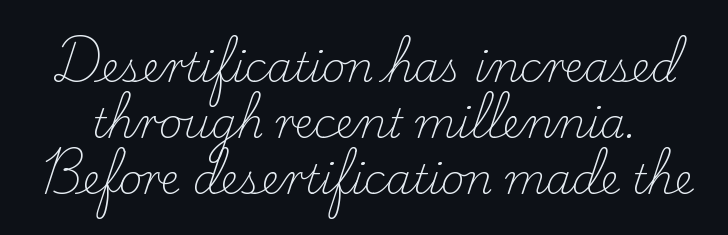
Students, observe: this is what conventionally led text looks like. Descenders are the only things crossing below the line. These lines are composed in type with serifs.
